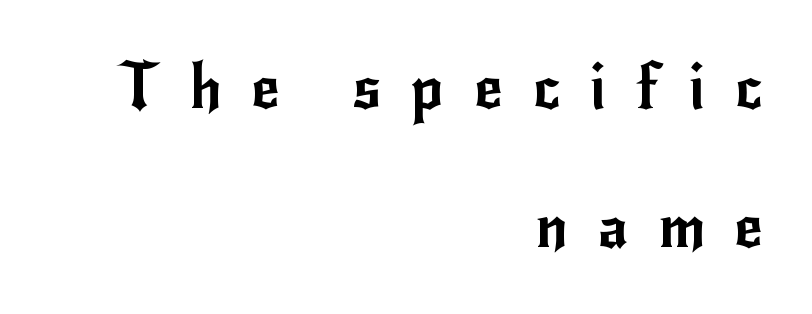
Q: Is the text italic (slanted)? A: No, it is upright.
Q: Is the typeface a serif or a sans-serif typeface? A: Sans-serif.
Q: Is the text underlined? A: No.
Q: How is the paragraph aligned? A: Right-aligned.
Q: Is the spacing between letters normal or unusually wide? A: Unusually wide.
Q: Is the spacing between lines tight, normal or loose? A: Loose.
Q: Width (condensed, normal, or wide)? A: Normal.
Q: Stroke contrast? A: Low.
Q: x-height? A: Small.
Q: Monospaced? A: No.
